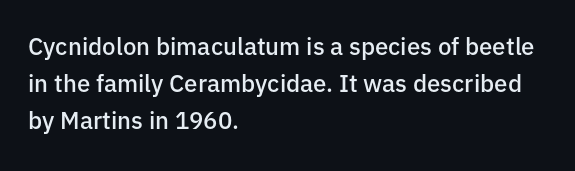
Q: Is the text bold? A: Semi-bold.
Q: Is the text italic (slanted)? A: No, it is upright.
Q: Is the text underlined? A: No.
Q: How is the paragraph aligned? A: Left-aligned.
Q: Is the spacing between letters normal or unusually wide? A: Normal.
Q: Is the spacing between lines tight, normal or loose? A: Normal.
